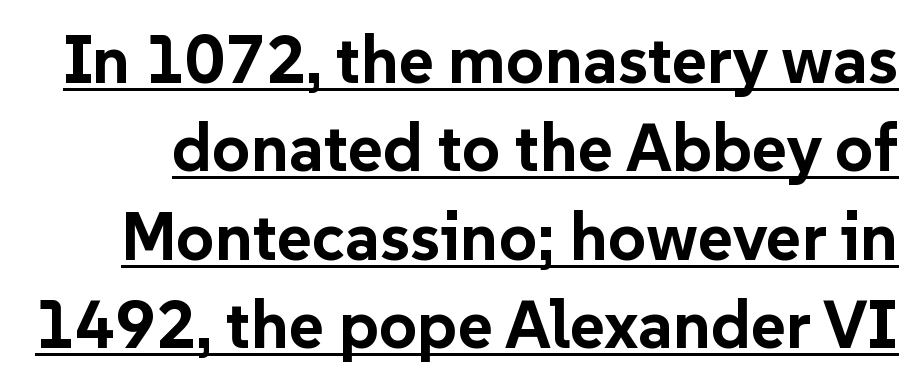
Students, observe the line beneath the letters — that is underlining. The passage shown stacks its lines at a standard gap. This sample uses a sans-serif face. Does the weight exceed regular? Yes, all the way to bold. Notice how the stems are strictly vertical — no italics here.
